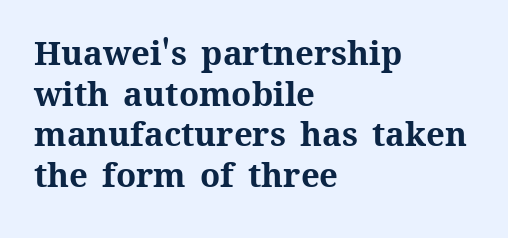
Q: Is the text bold? A: Yes.
Q: Is the text italic (slanted)? A: No, it is upright.
Q: Is the text underlined? A: No.
Q: How is the paragraph aligned? A: Left-aligned.
Q: Is the spacing between letters normal or unusually wide? A: Normal.
Q: Width (condensed, normal, or wide)? A: Normal.
Q: Stroke contrast? A: Medium.
Q: x-height? A: Medium.
Q: Monospaced? A: No.
